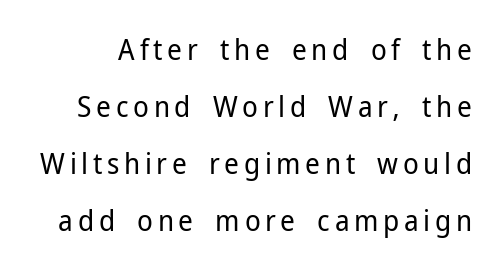
Descenders hang freely into open space. Check where the strokes stop: nothing finishes them off — pure sans. Is the stroke heavy? The answer is a plain regular-or-lighter. Spacing verdict: proportional, widths tailored to each character. The leading is generous, giving the passage an open texture. Does the lettering tilt? It doesn't — this is upright.
